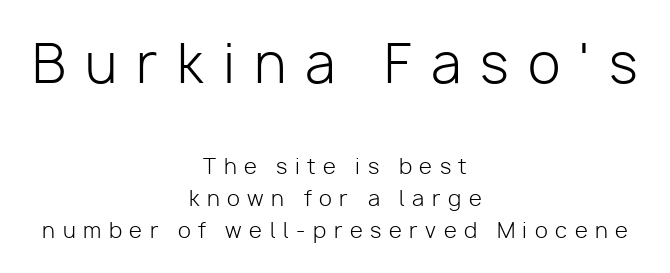
The image shows 53 px light sans-serif type, upright; set centered, normal line spacing (1.52x), unusually wide letter spacing (+0.36 em), not underlined; the first (top) block is 2.52x larger; low stroke contrast and a medium x-height.
